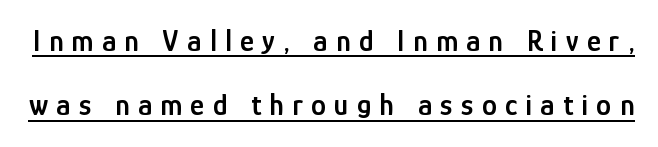
Baseline-to-baseline distance is far greater than the letter height. Every character sits straight up, as roman type does. Each glyph is drawn with semibold strokes, heavier than normal yet not fully bold. Serif or sans? Sans — the stroke terminals are bare. Substantial extra tracking has been applied to these lines.
